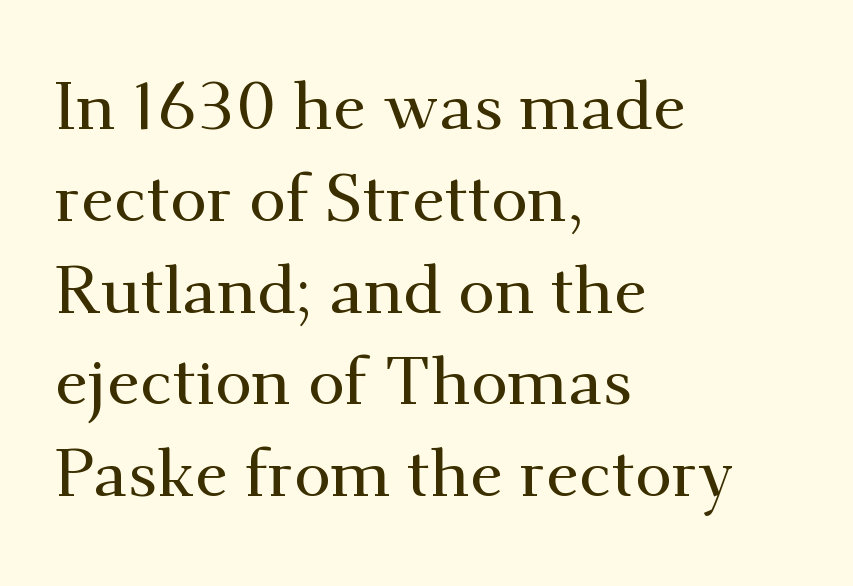
Q: Is the text italic (slanted)? A: No, it is upright.
Q: Is the typeface a serif or a sans-serif typeface? A: Serif.
Q: Is the text underlined? A: No.
Q: How is the paragraph aligned? A: Left-aligned.
Q: Is the spacing between letters normal or unusually wide? A: Normal.
Q: Is the spacing between lines tight, normal or loose? A: Normal.
Q: Width (condensed, normal, or wide)? A: Normal.
Q: Stroke contrast? A: Medium.
Q: x-height? A: Small.
Q: Monospaced? A: No.
